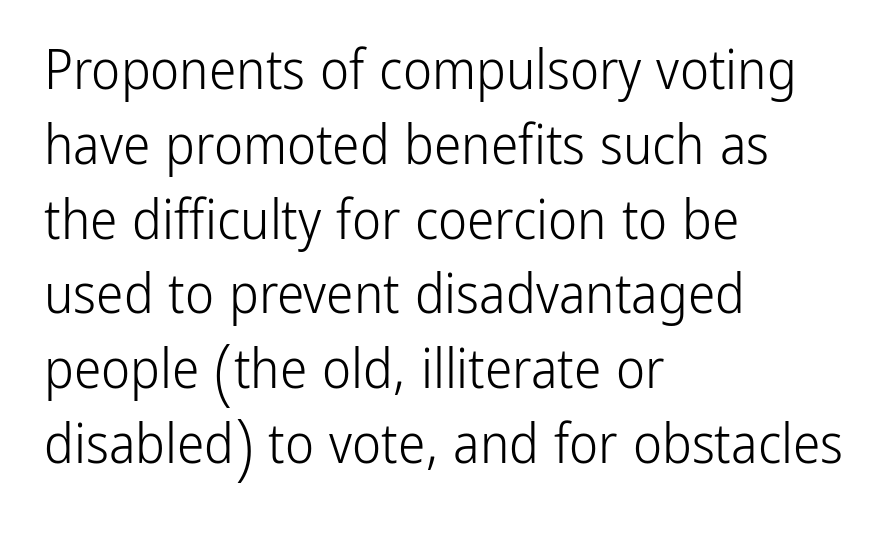
The image shows 55 px light, condensed sans-serif type, upright; set left-aligned, normal line spacing (1.36x), normal letter spacing, not underlined; low stroke contrast and a medium x-height.
